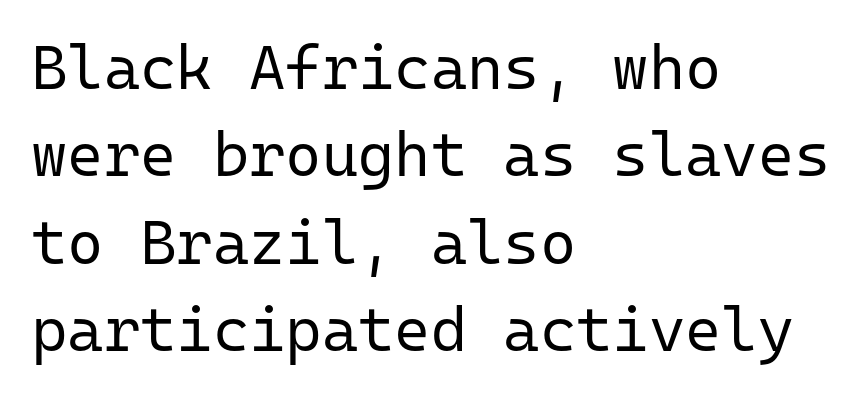
Letter spacing: default. The face looks like a standard text weight, possibly lighter. These lines are set flush left with a ragged right edge. The rendering shows plain stroke endings on the letterforms — a sans-serif design.
